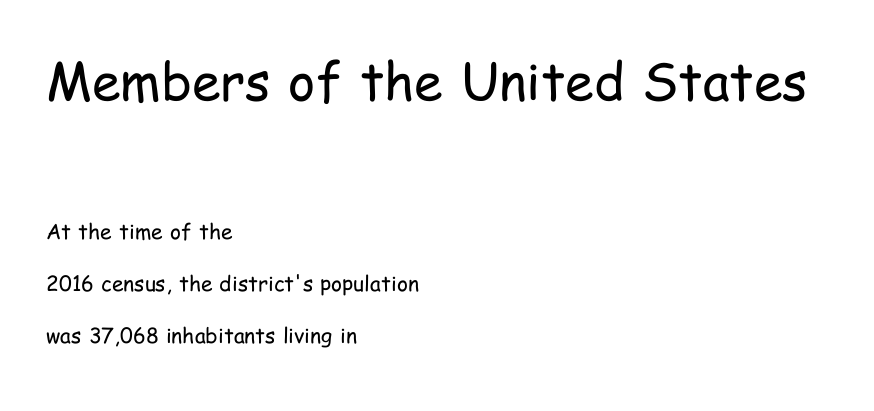
If you drew a line through each stem, it would be perfectly vertical. Weight: in the light-to-regular range. This block would shrink considerably if given ordinary leading; it's expanded now. Proportional: the letters do not fall into vertical columns. The characters display no serif detailing; their extremities are plain.
